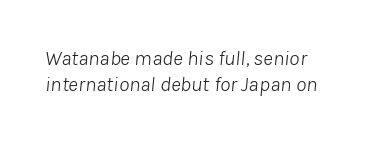
{"italic": "yes", "lean": "right", "slant_degrees": 8, "bold": "no", "underline": "no", "align": "left", "line_spacing": "normal", "line_spacing_ratio": 1.26, "letter_spacing": "normal", "letter_spacing_em": 0.0, "glyph_px": 21}
